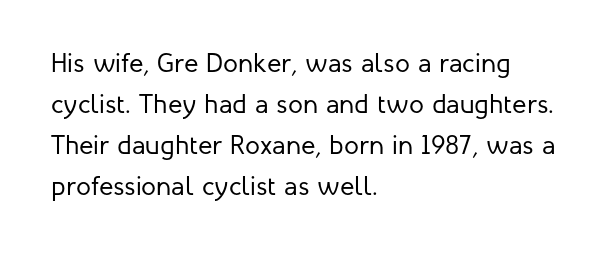
{"italic": "no", "bold": "no", "underline": "no", "align": "left", "line_spacing": "normal", "line_spacing_ratio": 1.52, "letter_spacing": "normal", "letter_spacing_em": 0.0, "glyph_px": 27}
